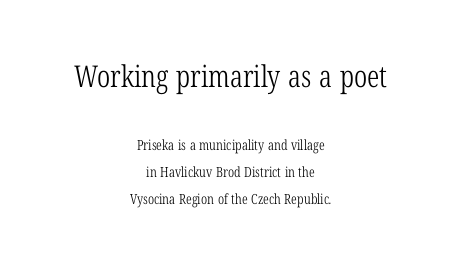
The image shows 30 px light, condensed serif type; set centered, loose line spacing (1.91x), normal letter spacing, not underlined; the first (top) block is 2.14x larger; low stroke contrast and a medium x-height.
